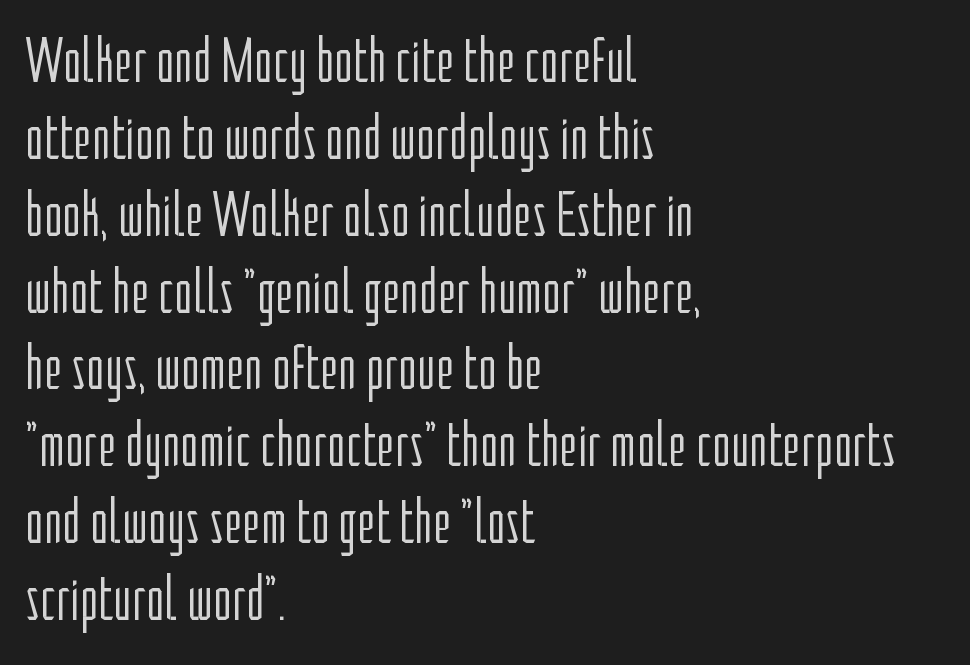
{"serif": "no", "italic": "no", "bold": "no", "weight": "light", "width": "condensed", "stroke_contrast": "low", "x_height": "medium", "monospaced": "no", "underline": "no", "align": "left", "line_spacing_ratio": 1.22, "letter_spacing": "normal", "letter_spacing_em": 0.0, "glyph_px": 63}
